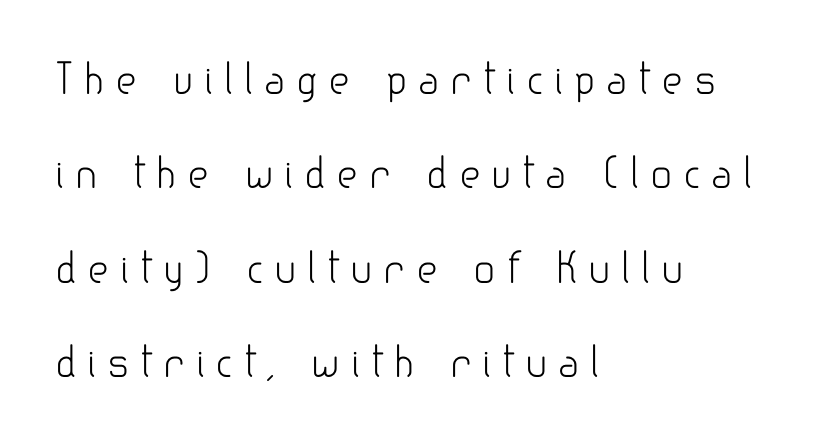
The lines are spread far apart with generous leading. Character widths vary here, with narrow letters taking less room than wide ones. Here the glyphs are tracked loosely, breaking word shapes into spaced letters. The paragraph has a hard left edge and a soft right edge.
